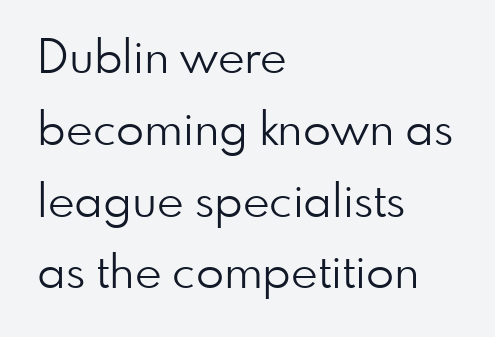
The face looks like a standard text weight, possibly lighter. The passage shown is typed in a proportional face where columns would drift. Notice how the passage keeps a crisp vertical edge on the left only. Serifs: no, the terminals of the letterforms are clean.
